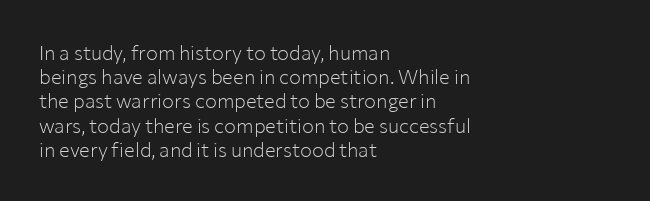
Tall strokes in this sample are plumb rather than angled. Decoration check: the copy has no underline. Words appear dense and cohesive because spacing is normal. The typesetter chose a ragged-right arrangement here.
